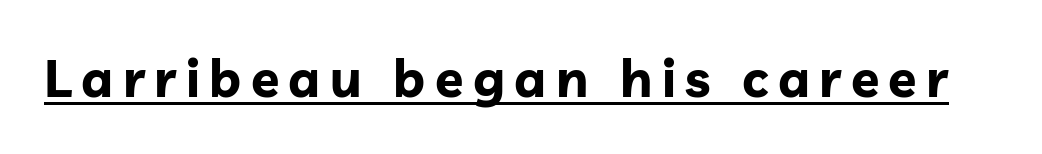
{"serif": "no", "italic": "no", "bold": "yes", "weight": "bold", "width": "normal", "stroke_contrast": "low", "x_height": "medium", "monospaced": "no", "underline": "yes", "glyph_px": 52}
